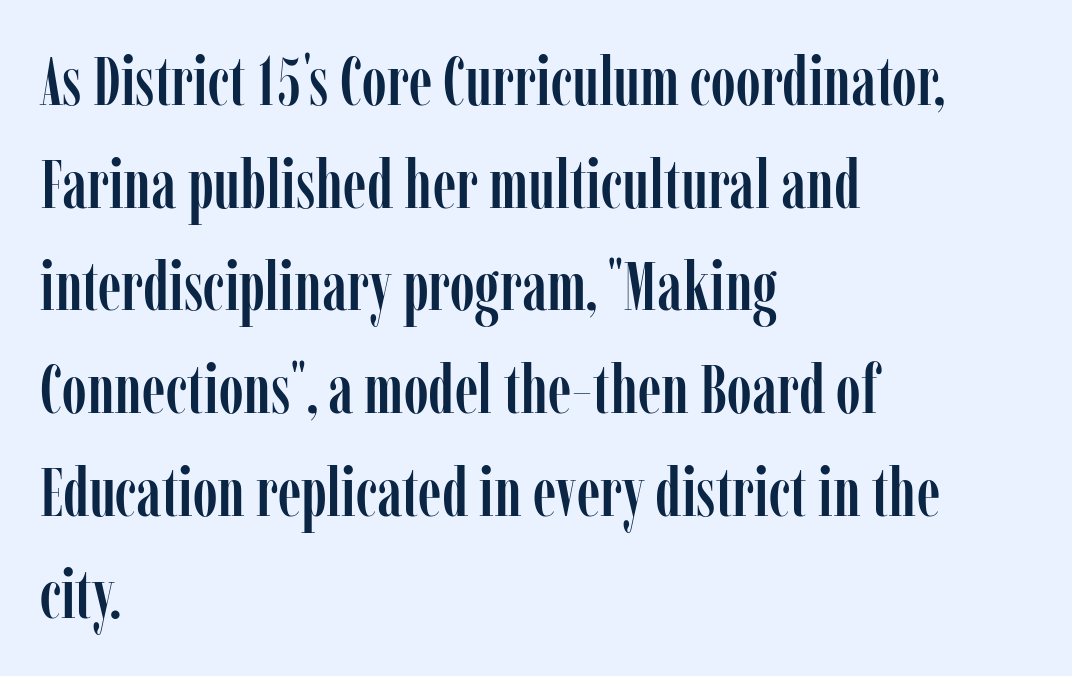
{"serif": "yes", "italic": "no", "width": "condensed", "stroke_contrast": "low", "x_height": "medium", "monospaced": "no", "underline": "no", "align": "left", "line_spacing": "normal", "line_spacing_ratio": 1.51, "letter_spacing": "normal", "letter_spacing_em": 0.0, "glyph_px": 68}
